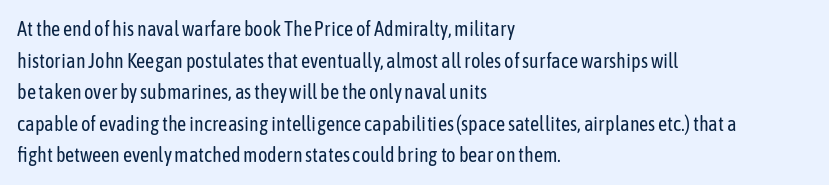
Teacher's note: observe the even left margin — that is flush-left alignment. The passage shown is not underscored anywhere. The rendering uses a moderate line-height, typical for paragraphs. Ascenders rise straight up at ninety degrees. Nobody touched the tracking dial on this one.
